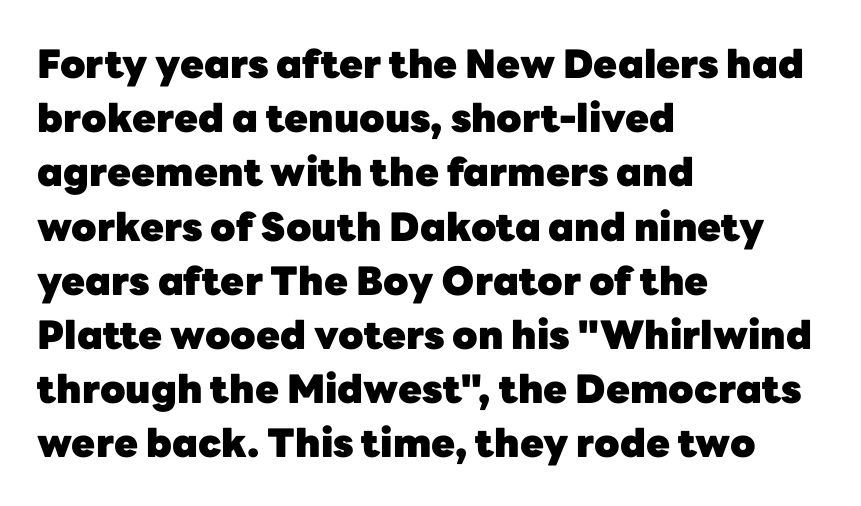
Observe the absence of serifs on each vertical stroke in this sample. A student would call this left alignment; a typographer would say flush left, rag right. Note the varied advance widths — an 'i' is clearly narrower than an 'm'. Rendered with straight, roman letterforms. Characters follow at the spacing the type designer built in. Heft: maximum for text — a bold.
